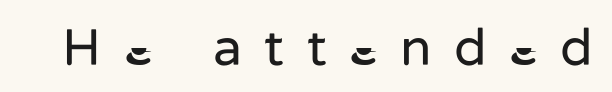
{"serif": "no", "italic": "no", "bold": "no", "weight": "regular", "width": "normal", "stroke_contrast": "low", "x_height": "medium", "monospaced": "no", "underline": "no", "letter_spacing": "wide", "letter_spacing_em": 0.42, "glyph_px": 53}
